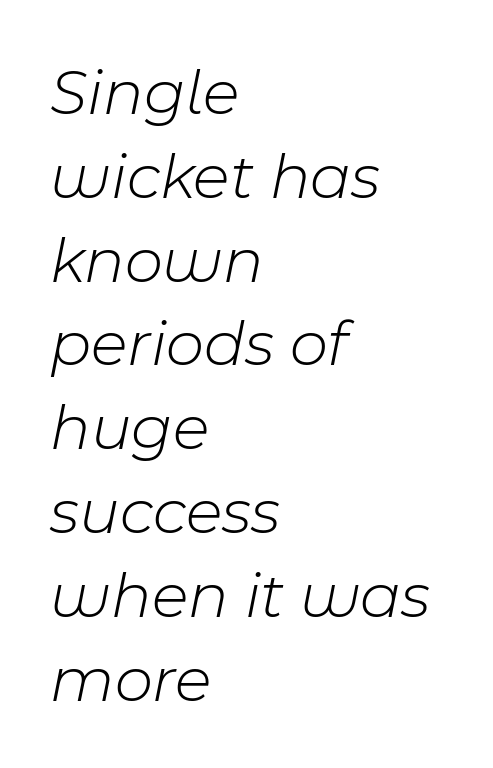
The image shows 66 px light type, italic (leaning right); set left-aligned, normal line spacing (1.27x), normal letter spacing, not underlined; low stroke contrast and a medium x-height.
